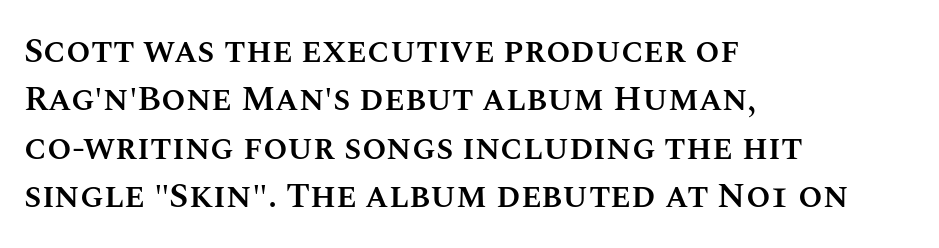
Q: Is the text bold? A: Semi-bold.
Q: Is the text italic (slanted)? A: No, it is upright.
Q: Is the text underlined? A: No.
Q: How is the paragraph aligned? A: Left-aligned.
Q: Is the spacing between letters normal or unusually wide? A: Normal.
Q: Is the spacing between lines tight, normal or loose? A: Normal.
Q: Width (condensed, normal, or wide)? A: Normal.
Q: Stroke contrast? A: Medium.
Q: x-height? A: Large.
Q: Monospaced? A: No.
